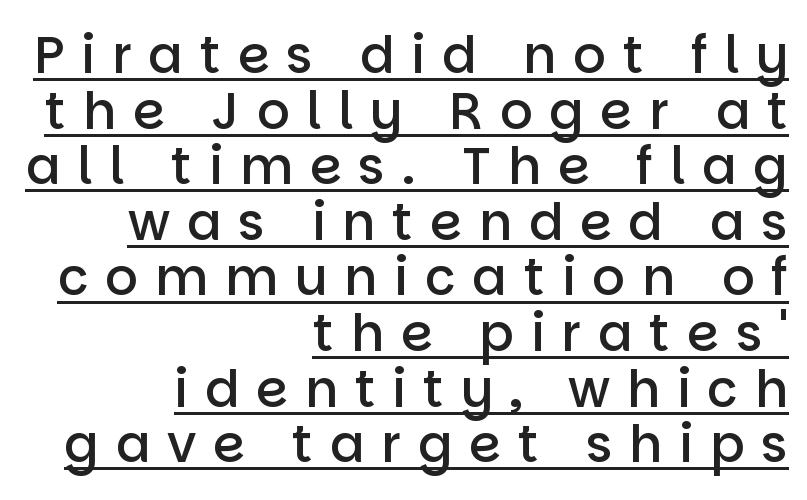
These lines are rendered in a variable-pitch font. Baseline-to-baseline distance is barely more than the letter height. A semibold gives these letters moderate extra thickness, short of bold. The specimen reads as upright at a glance. Every row of glyphs terminates at an identical x-position on the right.
